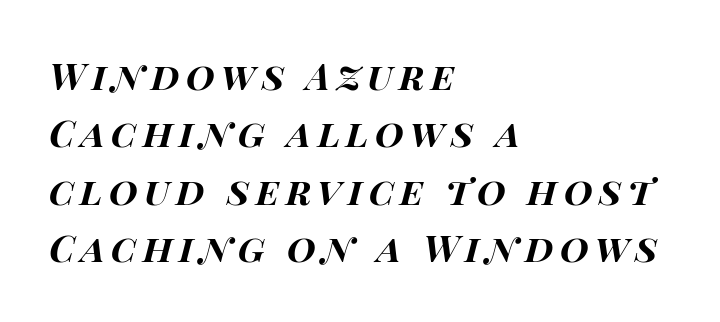
Q: Is the text bold? A: Yes.
Q: Is the text italic (slanted)? A: Yes, it leans right by about 14 degrees.
Q: Is the text underlined? A: No.
Q: How is the paragraph aligned? A: Left-aligned.
Q: Is the spacing between lines tight, normal or loose? A: Normal.
Q: Width (condensed, normal, or wide)? A: Wide.
Q: Stroke contrast? A: High.
Q: x-height? A: Large.
Q: Monospaced? A: No.
